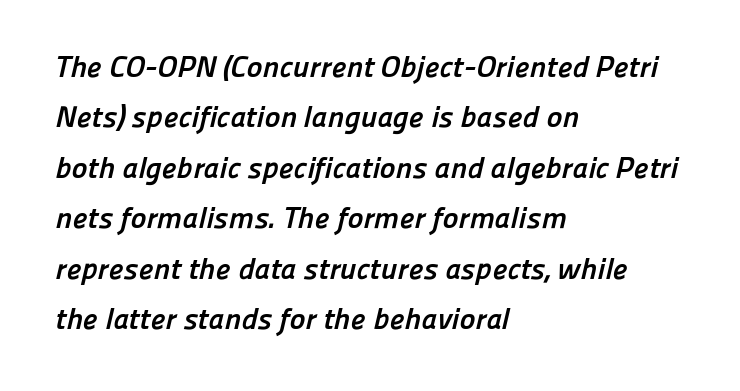
The glyphs have the mass of a bold cut. The lines are quadded left. The typeface chosen for these lines omits serifs. The face used here is proportionally spaced, like ordinary book or web type.
